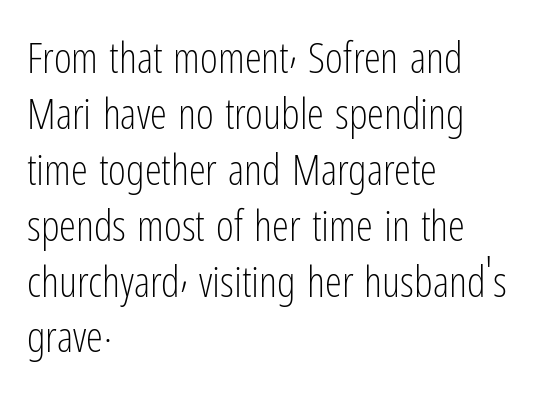
Q: Is the text bold? A: No.
Q: Is the text italic (slanted)? A: No, it is upright.
Q: Is the typeface a serif or a sans-serif typeface? A: Sans-serif.
Q: Is the text underlined? A: No.
Q: How is the paragraph aligned? A: Left-aligned.
Q: Is the spacing between letters normal or unusually wide? A: Normal.
Q: Is the spacing between lines tight, normal or loose? A: Normal.
Q: Width (condensed, normal, or wide)? A: Condensed.
Q: Stroke contrast? A: Low.
Q: x-height? A: Medium.
Q: Monospaced? A: No.
